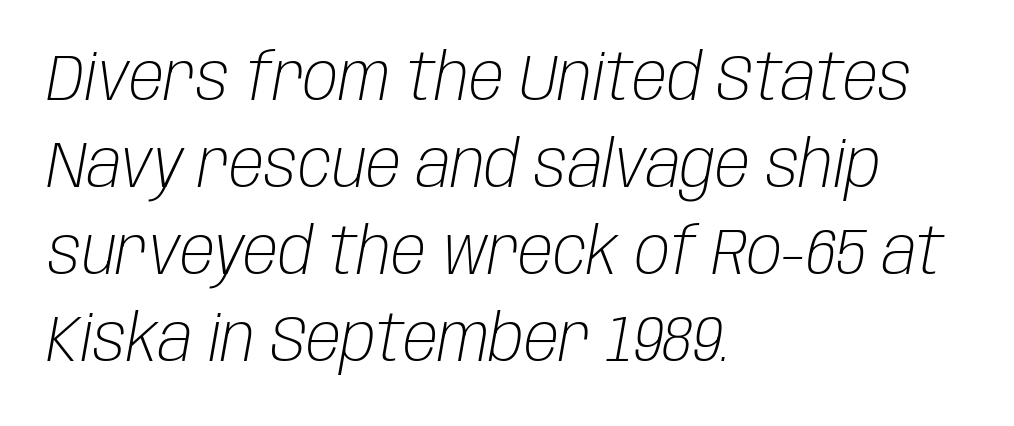
{"italic": "yes", "lean": "right", "slant_degrees": 10, "bold": "no", "weight": "light", "width": "condensed", "stroke_contrast": "low", "x_height": "large", "monospaced": "no", "underline": "no", "align": "left", "line_spacing": "normal", "line_spacing_ratio": 1.34, "letter_spacing": "normal", "letter_spacing_em": 0.0, "glyph_px": 65}
